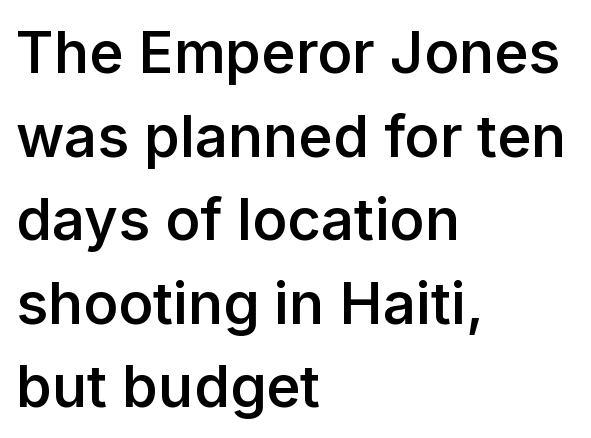
The image shows 58 px semibold sans-serif type, upright; set left-aligned, normal line spacing (1.44x), normal letter spacing, not underlined; low stroke contrast and a medium x-height.
